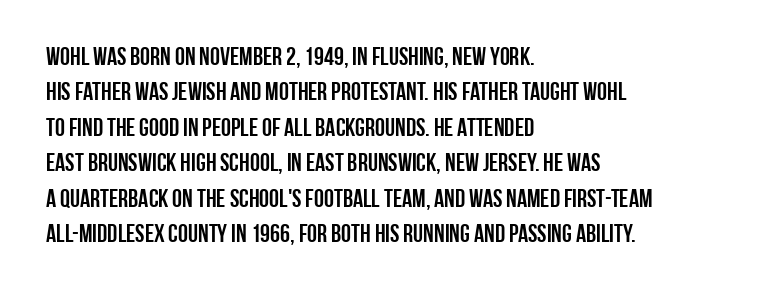
{"italic": "no", "underline": "no", "align": "left", "line_spacing": "normal", "line_spacing_ratio": 1.42, "letter_spacing": "normal", "letter_spacing_em": 0.0, "glyph_px": 25}
